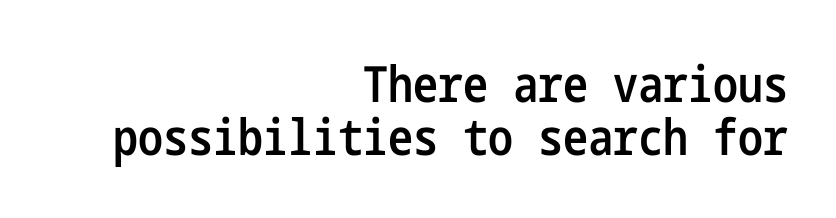
The image shows 50 px semibold, condensed sans-serif type, upright; set right-aligned, tight line spacing (1.06x), normal letter spacing, not underlined; low stroke contrast and a medium x-height.
